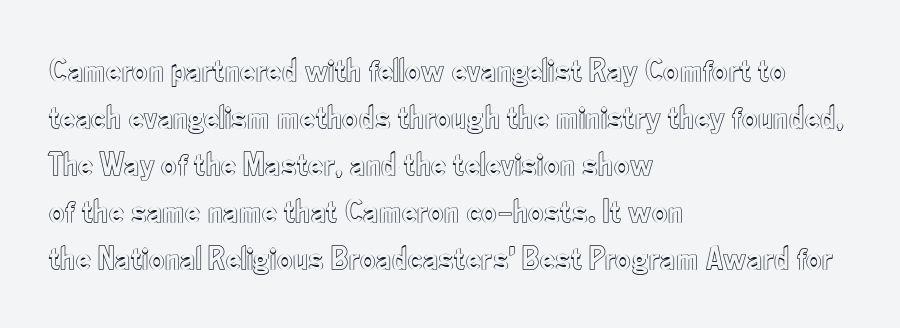
You could not count columns in this text — the font is proportionally spaced. You could call the tracking neutral — neither tight nor loose. The type sits square on the baseline with zero lean. Leading: standard. Words float on clear page, feet unadorned.
